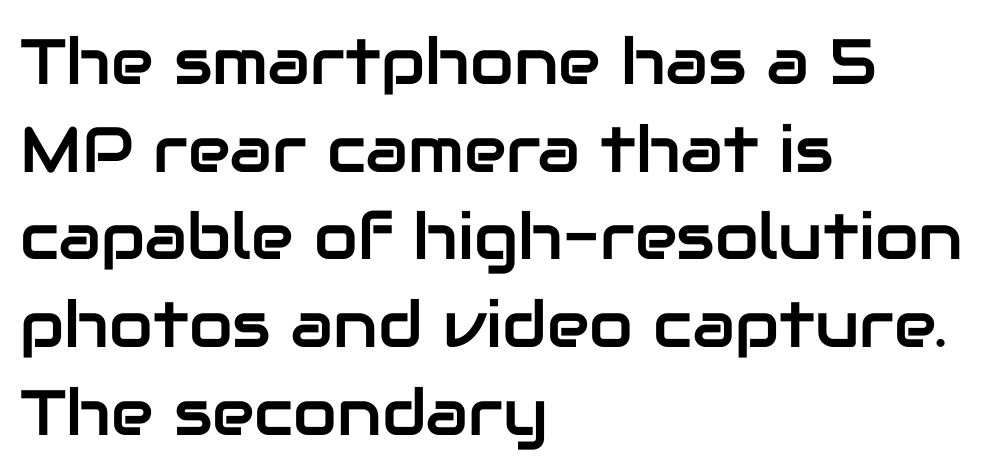
{"serif": "no", "italic": "no", "width": "normal", "stroke_contrast": "low", "x_height": "medium", "monospaced": "no", "underline": "no", "align": "left", "line_spacing": "normal", "line_spacing_ratio": 1.37, "letter_spacing": "normal", "letter_spacing_em": 0.0, "glyph_px": 64}
